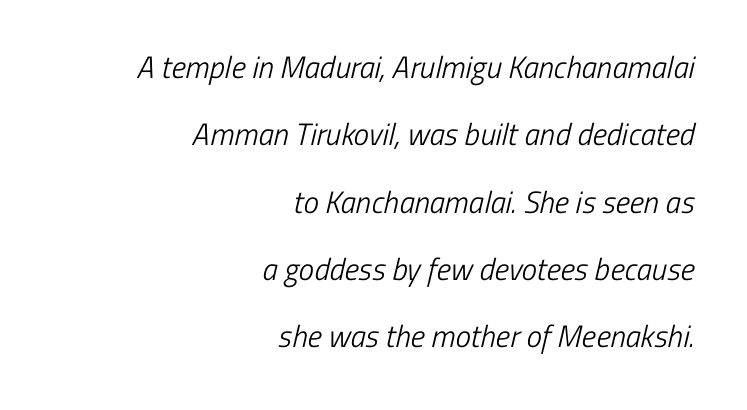
Q: Is the text bold? A: No.
Q: Is the typeface a serif or a sans-serif typeface? A: Sans-serif.
Q: Is the text underlined? A: No.
Q: How is the paragraph aligned? A: Right-aligned.
Q: Is the spacing between letters normal or unusually wide? A: Normal.
Q: Is the spacing between lines tight, normal or loose? A: Loose.
Q: Width (condensed, normal, or wide)? A: Condensed.
Q: Stroke contrast? A: Low.
Q: x-height? A: Medium.
Q: Monospaced? A: No.
